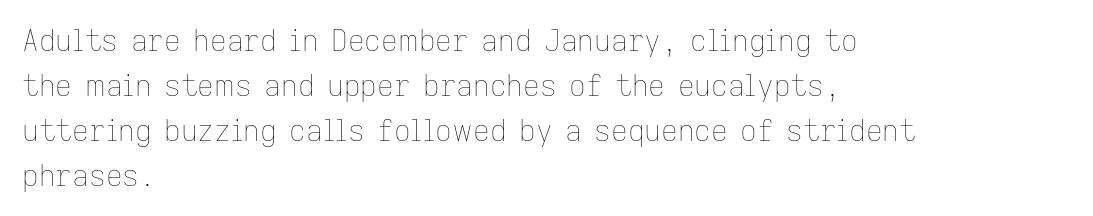
Upright lettering throughout. Weight: in the light-to-regular range. The strip under each line holds only bare page. Every row of glyphs begins at an identical x-position on the left. The passage shown is typed in a proportional face where columns would drift.
